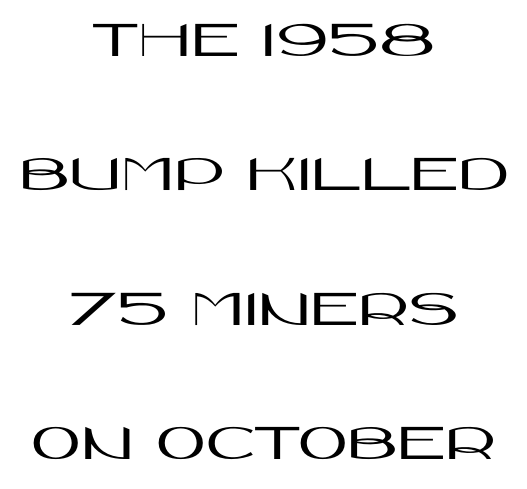
{"serif": "no", "italic": "no", "width": "wide", "stroke_contrast": "high", "x_height": "large", "monospaced": "no", "underline": "no", "align": "center", "line_spacing": "loose", "line_spacing_ratio": 2.49, "letter_spacing": "normal", "letter_spacing_em": 0.0, "glyph_px": 54}
